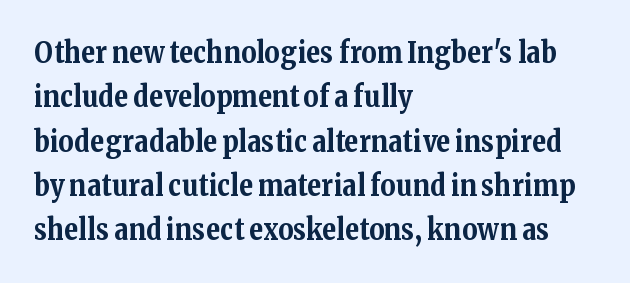
Q: Is the text bold? A: Yes.
Q: Is the text italic (slanted)? A: No, it is upright.
Q: Is the typeface a serif or a sans-serif typeface? A: Serif.
Q: Is the text underlined? A: No.
Q: How is the paragraph aligned? A: Left-aligned.
Q: Is the spacing between letters normal or unusually wide? A: Normal.
Q: Is the spacing between lines tight, normal or loose? A: Normal.
Q: Width (condensed, normal, or wide)? A: Normal.
Q: Stroke contrast? A: Medium.
Q: x-height? A: Medium.
Q: Monospaced? A: No.
